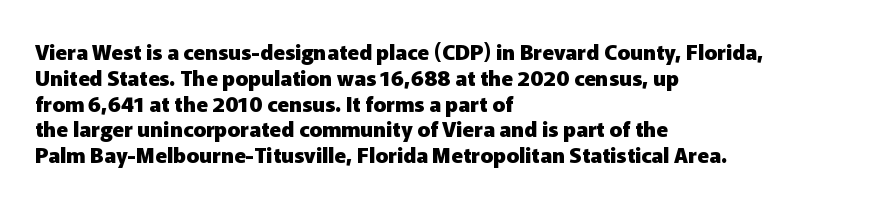
{"italic": "no", "bold": "yes", "underline": "no", "align": "left", "line_spacing_ratio": 1.23, "letter_spacing": "normal", "letter_spacing_em": 0.0, "glyph_px": 21}
